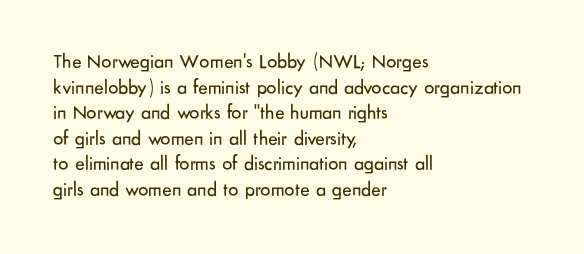
The image shows 20 px text type, upright; set left-aligned, normal line spacing (1.28x), normal letter spacing, not underlined.
